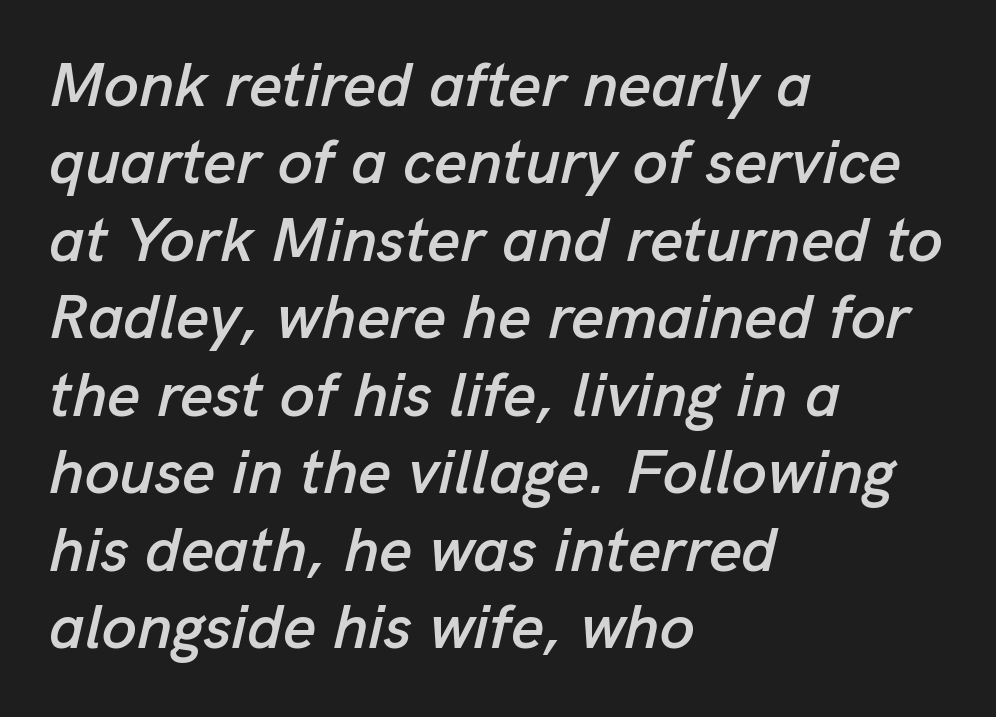
{"italic": "yes", "lean": "right", "slant_degrees": 13, "width": "normal", "stroke_contrast": "low", "x_height": "medium", "monospaced": "no", "underline": "no", "align": "left", "line_spacing_ratio": 1.23, "letter_spacing": "normal", "letter_spacing_em": 0.0, "glyph_px": 63}
